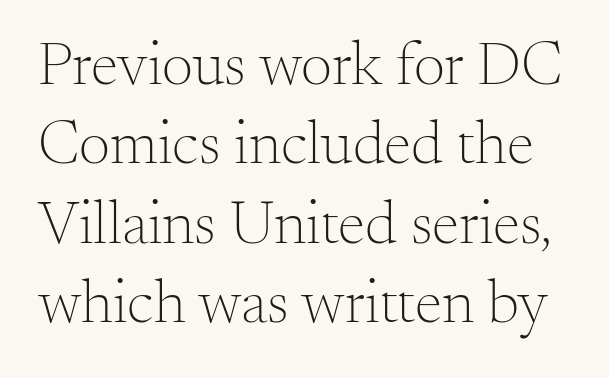
Underlining? Definitely not there. Think of a printed novel: that variable character pitch is what you see here. Upright lettering throughout. The typesetting does not lean heavy: it is not bold. The rendering uses a moderate line-height, typical for paragraphs. Each letter's strokes conclude with small projecting serifs.
